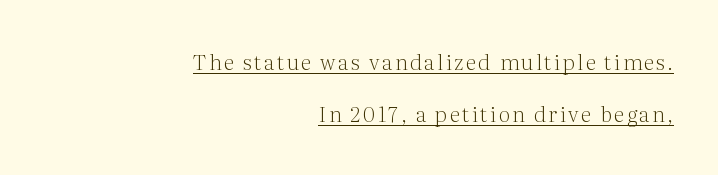
Notice how the stems are strictly vertical — no italics here. The paragraph has a hard right edge and a soft left edge. The rendering uses the underline text-decoration. Ink coverage per letter is moderate at most. Successive baselines arrive slowly, with a big drop between each.
